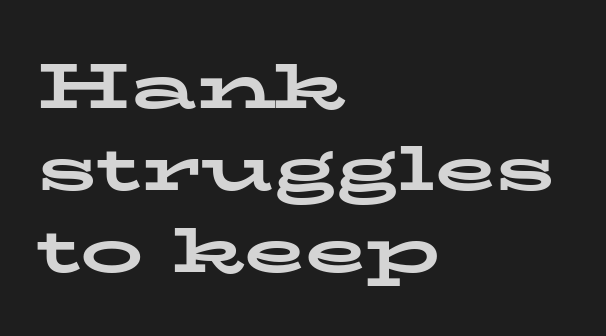
The image shows 63 px bold, wide serif type, upright; set left-aligned, normal line spacing (1.3x), normal letter spacing, not underlined; low stroke contrast and a medium x-height.
